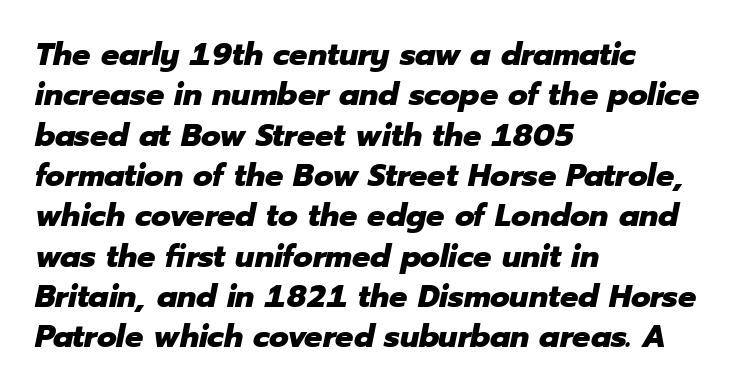
Q: Is the text bold? A: Yes.
Q: Is the text italic (slanted)? A: Yes, it leans right by about 12 degrees.
Q: Is the text underlined? A: No.
Q: How is the paragraph aligned? A: Left-aligned.
Q: Is the spacing between letters normal or unusually wide? A: Normal.
Q: Is the spacing between lines tight, normal or loose? A: Normal.
Q: Width (condensed, normal, or wide)? A: Normal.
Q: Stroke contrast? A: Low.
Q: x-height? A: Medium.
Q: Monospaced? A: No.
